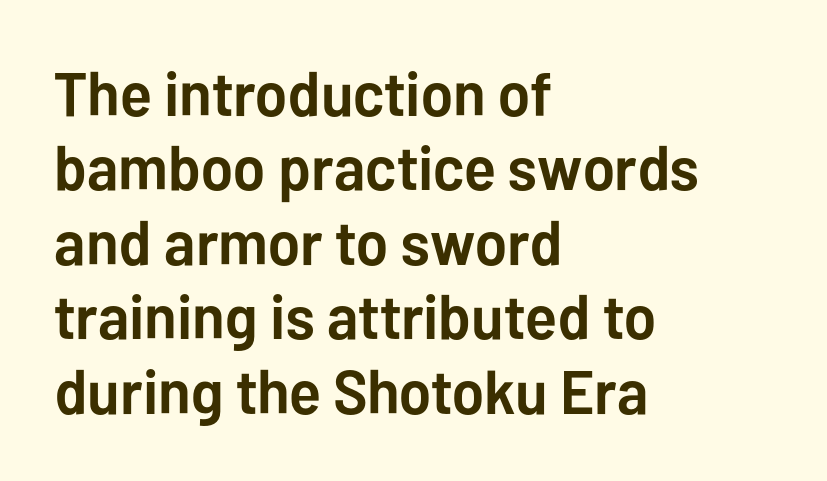
The image shows 62 px semibold sans-serif type, upright; set left-aligned, line spacing 1.2x, normal letter spacing, not underlined; low stroke contrast and a medium x-height.
